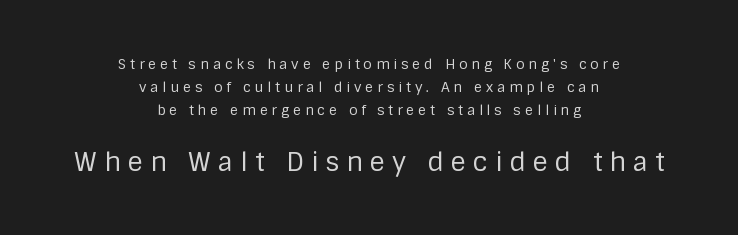
{"italic": "no", "bold": "no", "underline": "no", "align": "center", "line_spacing": "normal", "line_spacing_ratio": 1.64, "letter_spacing": "wide", "letter_spacing_em": 0.27, "larger_block": "second", "size_ratio": 1.86, "glyph_px": 26}
